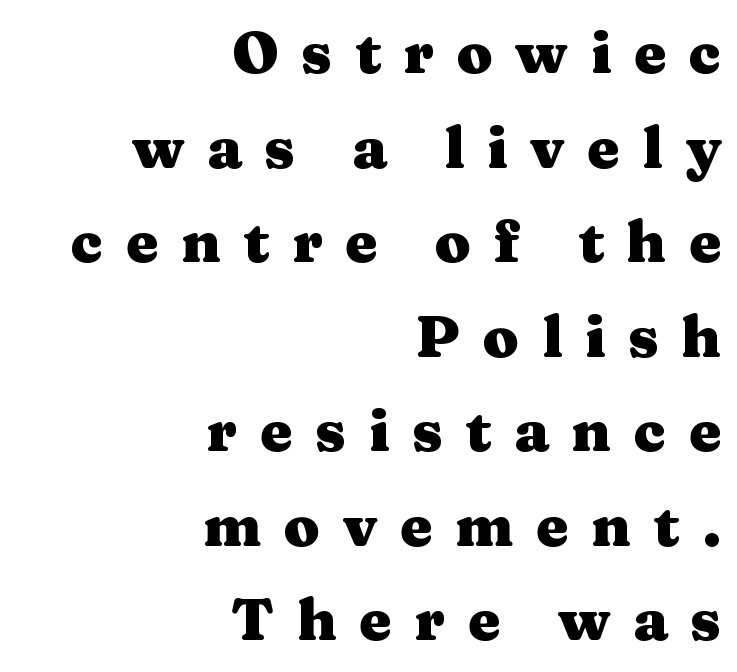
Q: Is the text bold? A: Yes.
Q: Is the text italic (slanted)? A: No, it is upright.
Q: Is the typeface a serif or a sans-serif typeface? A: Serif.
Q: Is the text underlined? A: No.
Q: How is the paragraph aligned? A: Right-aligned.
Q: Is the spacing between letters normal or unusually wide? A: Unusually wide.
Q: Is the spacing between lines tight, normal or loose? A: Normal.
Q: Width (condensed, normal, or wide)? A: Wide.
Q: Stroke contrast? A: Medium.
Q: x-height? A: Medium.
Q: Monospaced? A: No.
